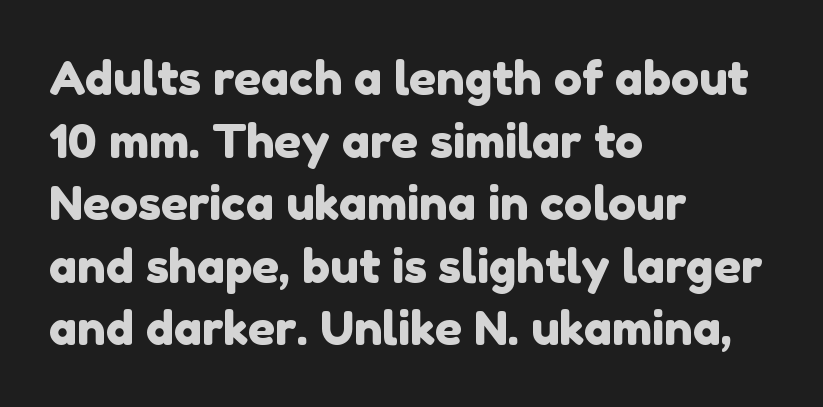
Grotesque or geometric, the face here clearly has no serifs. These lines keep a tight, regular rhythm from letter to letter. This rendering features lettering with no underline. These lines are rendered in a variable-pitch font.
